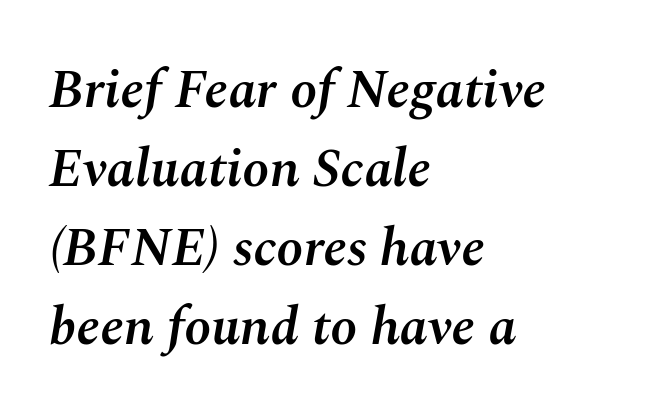
The image shows 54 px semibold type, italic (leaning right); set left-aligned, normal line spacing (1.46x), normal letter spacing, not underlined; medium stroke contrast and a medium x-height.
